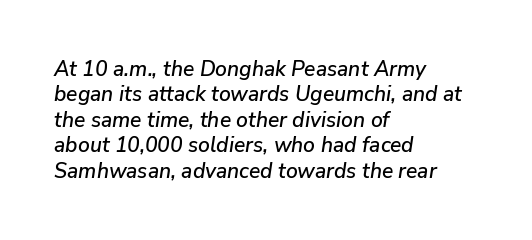
{"italic": "yes", "lean": "right", "slant_degrees": 9, "underline": "no", "align": "left", "line_spacing_ratio": 1.21, "letter_spacing": "normal", "letter_spacing_em": 0.0, "glyph_px": 21}
